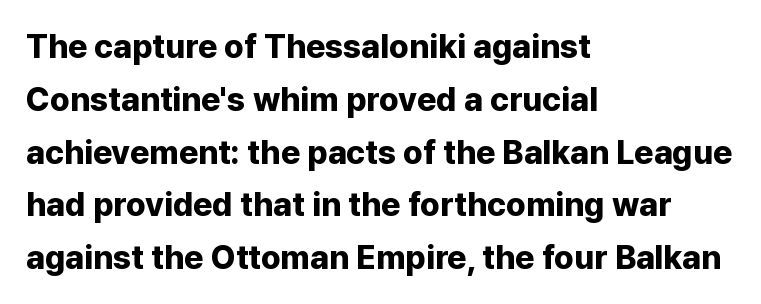
Check the space under the baseline: it is left empty. Upright lettering throughout. A typesetter would call this proportional, since set widths differ per character. Its strokes are broad and dark, the hallmark of bold type.
